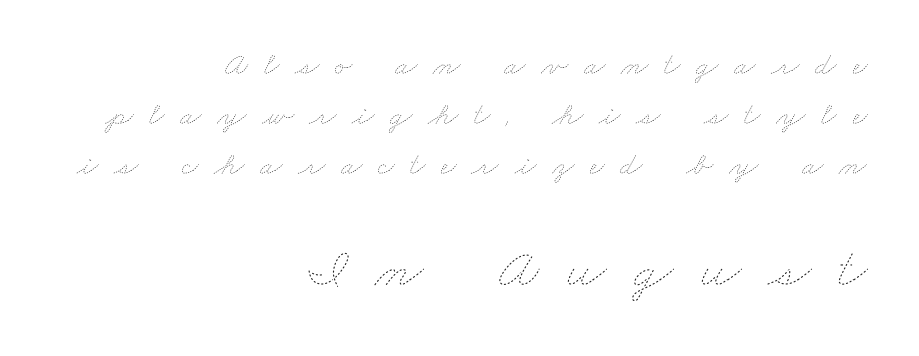
{"bold": "no", "weight": "thin", "width": "wide", "stroke_contrast": "low", "x_height": "small", "monospaced": "no", "underline": "no", "align": "right", "line_spacing": "normal", "line_spacing_ratio": 1.56, "letter_spacing": "wide", "letter_spacing_em": 0.48, "larger_block": "second", "size_ratio": 1.75, "glyph_px": 56}
